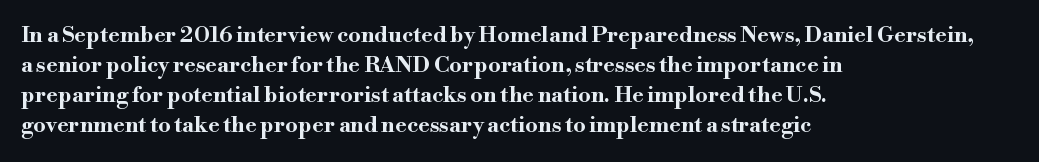
{"italic": "no", "bold": "yes", "underline": "no", "align": "left", "line_spacing": "normal", "line_spacing_ratio": 1.37, "letter_spacing": "normal", "letter_spacing_em": 0.0, "glyph_px": 22}
